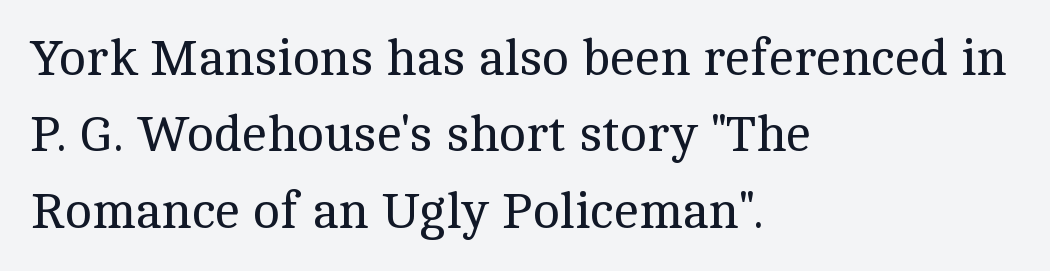
The image shows 51 px regular-weight serif type, upright; set left-aligned, normal line spacing (1.5x), normal letter spacing, not underlined; a medium x-height.
